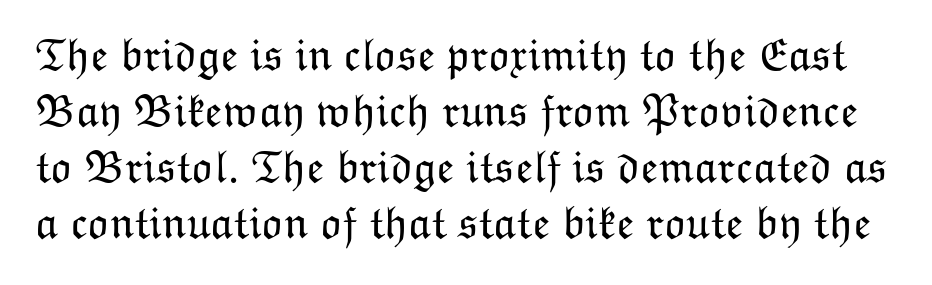
{"italic": "no", "bold": "no", "weight": "light", "width": "normal", "stroke_contrast": "low", "x_height": "medium", "monospaced": "no", "underline": "no", "line_spacing_ratio": 1.22, "letter_spacing": "normal", "letter_spacing_em": 0.0, "glyph_px": 46}
